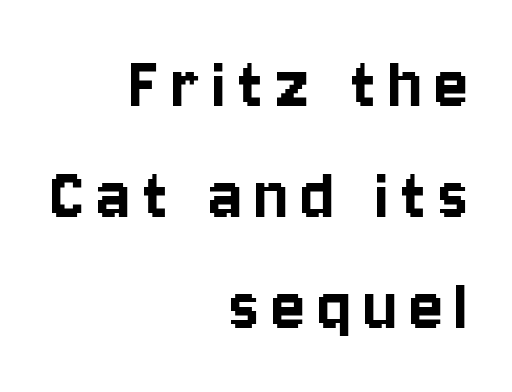
The image shows 78 px condensed sans-serif type, upright; set right-aligned, normal line spacing (1.42x), not underlined; low stroke contrast and a large x-height.
